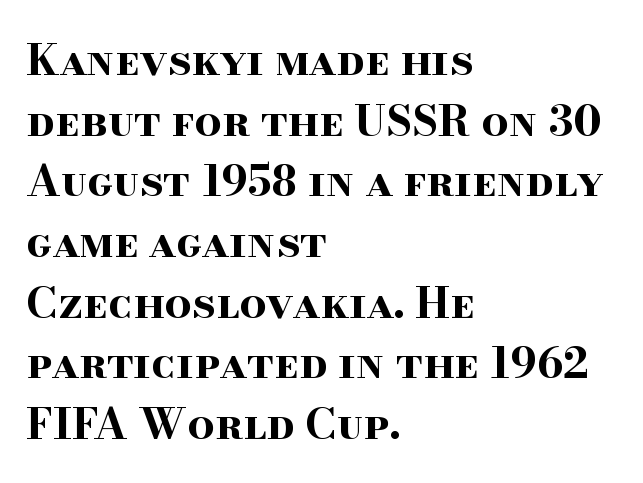
{"serif": "yes", "italic": "no", "bold": "yes", "weight": "bold", "width": "wide", "stroke_contrast": "high", "x_height": "small", "monospaced": "no", "underline": "no", "align": "left", "line_spacing": "normal", "line_spacing_ratio": 1.41, "letter_spacing": "normal", "letter_spacing_em": 0.0, "glyph_px": 43}
